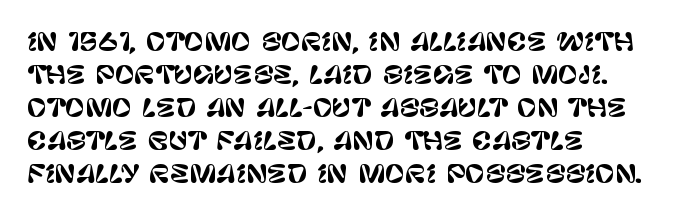
Q: Is the text italic (slanted)? A: Yes.
Q: Is the text underlined? A: No.
Q: How is the paragraph aligned? A: Left-aligned.
Q: Is the spacing between letters normal or unusually wide? A: Normal.
Q: Is the spacing between lines tight, normal or loose? A: Normal.
